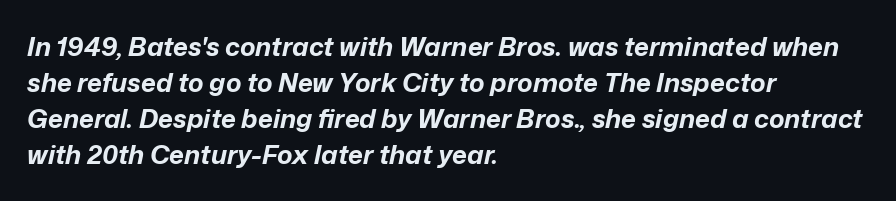
{"italic": "yes", "lean": "right", "slant_degrees": 12, "bold": "yes", "underline": "no", "align": "left", "line_spacing": "normal", "line_spacing_ratio": 1.39, "letter_spacing": "normal", "letter_spacing_em": 0.0, "glyph_px": 26}
